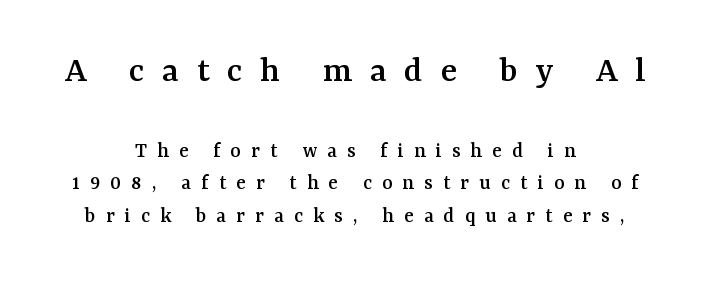
The image shows 38 px serif type, upright; set centered, normal line spacing (1.48x), unusually wide letter spacing (+0.46 em), not underlined; the first (top) block is 1.73x larger; medium stroke contrast and a medium x-height.
